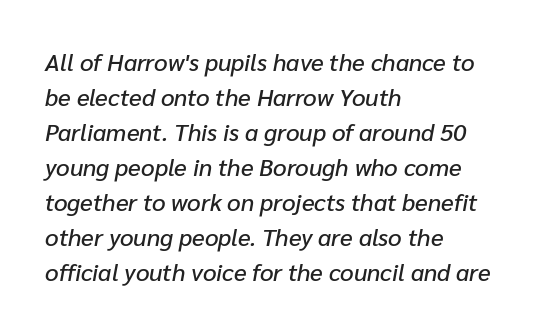
The image shows 24 px text type, italic (leaning right); set left-aligned, normal line spacing (1.46x), normal letter spacing, not underlined.
